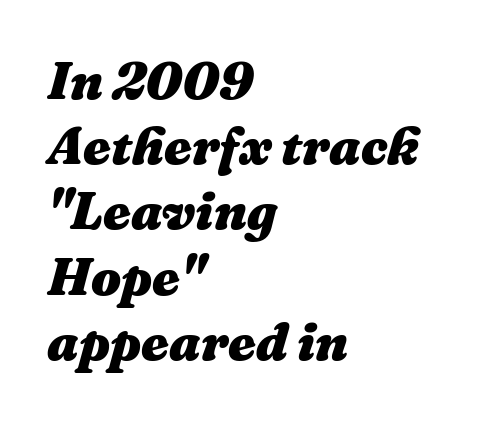
The image shows 53 px heavy type, italic (leaning right); set left-aligned, line spacing 1.23x, normal letter spacing, not underlined; medium stroke contrast and a medium x-height.
